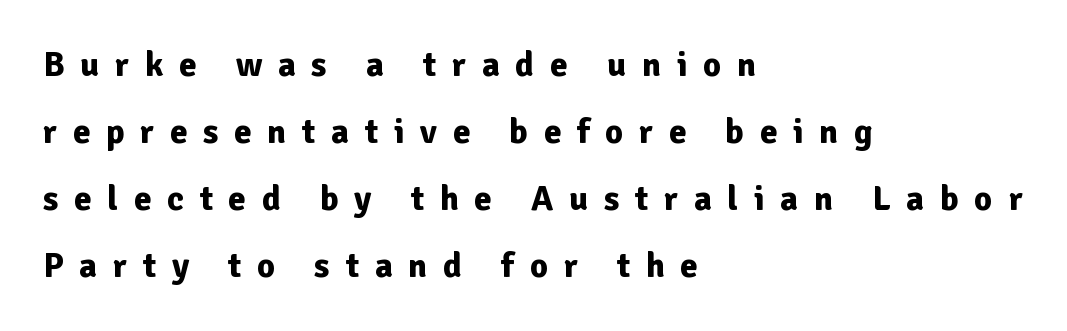
This sample is left-justified, so line endings fall wherever the words run out. The typography opts for an upright posture over an oblique one. Spacing verdict: proportional, widths tailored to each character. The type family on display is of the sans-serif kind. Heft: maximum for text — a bold.
